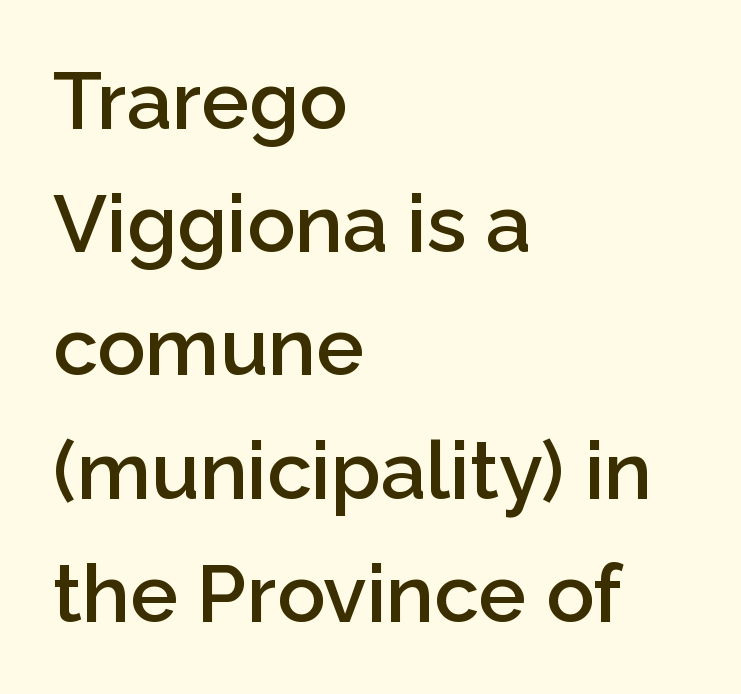
Q: Is the text bold? A: Semi-bold.
Q: Is the text italic (slanted)? A: No, it is upright.
Q: Is the typeface a serif or a sans-serif typeface? A: Sans-serif.
Q: Is the text underlined? A: No.
Q: How is the paragraph aligned? A: Left-aligned.
Q: Is the spacing between letters normal or unusually wide? A: Normal.
Q: Is the spacing between lines tight, normal or loose? A: Normal.
Q: Width (condensed, normal, or wide)? A: Normal.
Q: Stroke contrast? A: Low.
Q: x-height? A: Medium.
Q: Monospaced? A: No.
